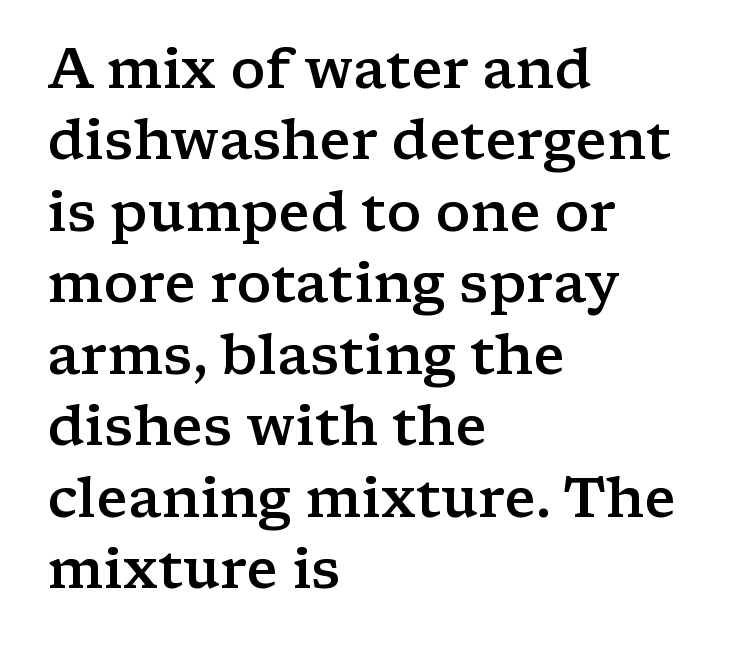
The image shows 55 px semibold, wide serif type, upright; set left-aligned, normal line spacing (1.3x), normal letter spacing, not underlined; low stroke contrast and a medium x-height.
